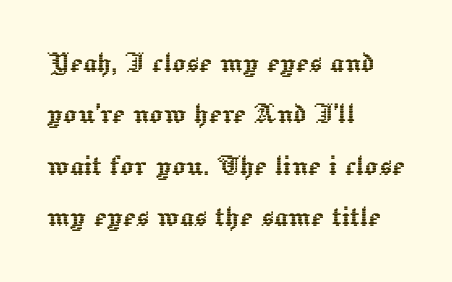
The image shows 34 px text type, upright; set left-aligned, normal line spacing (1.51x), normal letter spacing, not underlined; a medium x-height.
